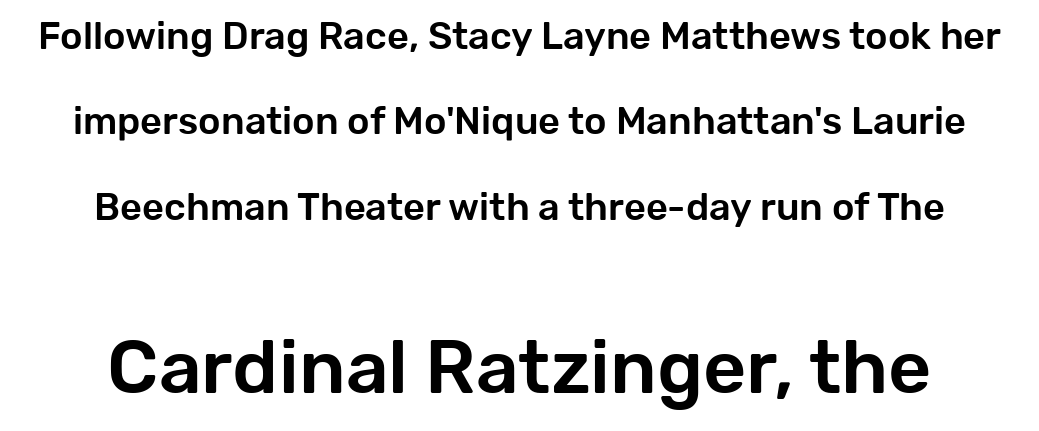
The image shows 75 px sans-serif type, upright; set loose line spacing (2.25x), normal letter spacing, not underlined; the second (bottom) block is 1.97x larger; low stroke contrast and a medium x-height.
